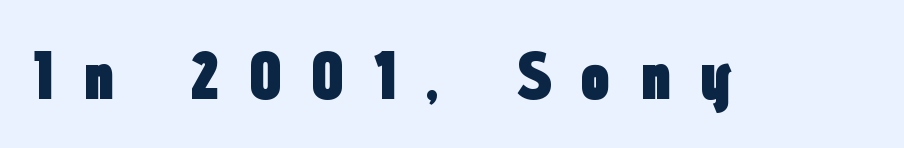
The image shows 68 px heavy, condensed sans-serif type, upright; set unusually wide letter spacing (+0.42 em), not underlined; low stroke contrast and a medium x-height.
